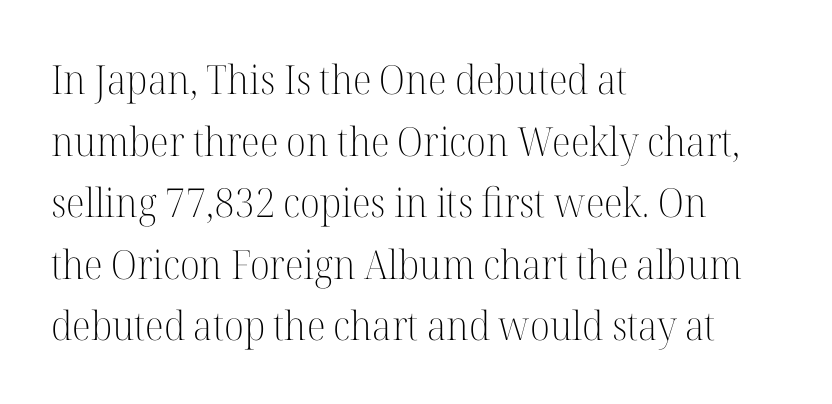
{"serif": "yes", "italic": "no", "bold": "no", "weight": "light", "width": "normal", "stroke_contrast": "high", "x_height": "medium", "monospaced": "no", "underline": "no", "align": "left", "line_spacing": "normal", "line_spacing_ratio": 1.54, "letter_spacing": "normal", "letter_spacing_em": 0.0, "glyph_px": 40}
